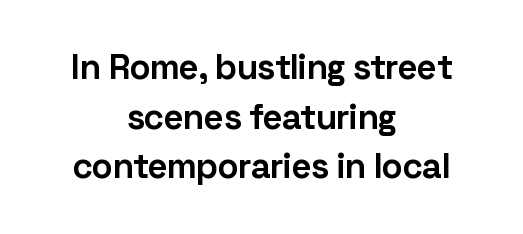
{"serif": "no", "italic": "no", "bold": "yes", "weight": "bold", "width": "normal", "stroke_contrast": "low", "x_height": "medium", "monospaced": "no", "underline": "no", "align": "center", "line_spacing": "normal", "line_spacing_ratio": 1.42, "letter_spacing": "normal", "letter_spacing_em": 0.0, "glyph_px": 35}
